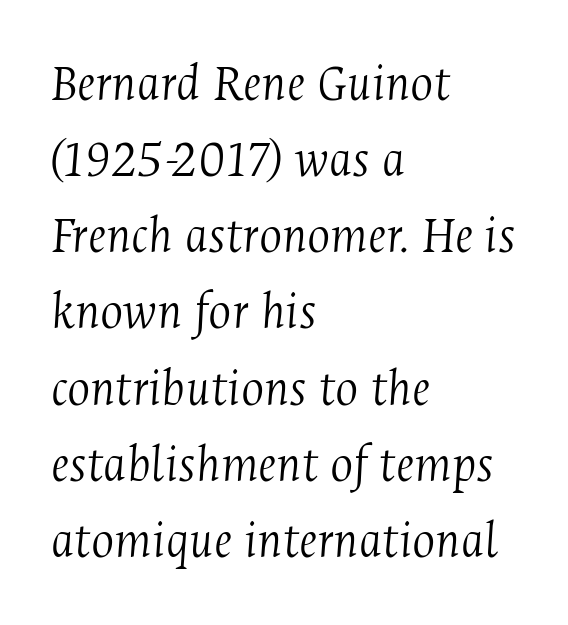
{"serif": "yes", "italic": "yes", "lean": "right", "slant_degrees": 4, "bold": "no", "weight": "light", "width": "condensed", "stroke_contrast": "medium", "x_height": "medium", "monospaced": "no", "underline": "no", "align": "left", "line_spacing": "normal", "line_spacing_ratio": 1.41, "letter_spacing": "normal", "letter_spacing_em": 0.0, "glyph_px": 54}
